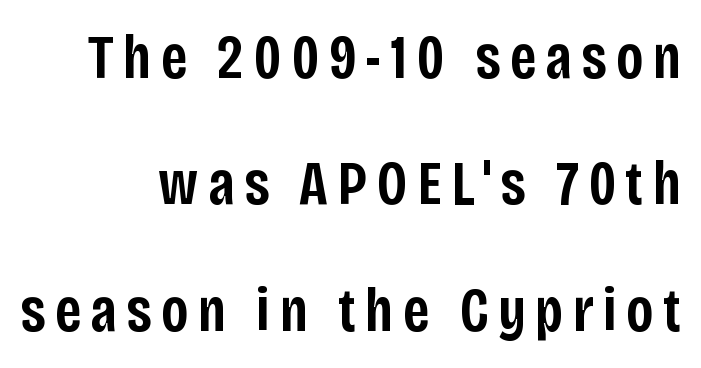
The image shows 62 px semibold, condensed sans-serif type, upright; set right-aligned, loose line spacing (2.04x), not underlined; low stroke contrast and a large x-height.
